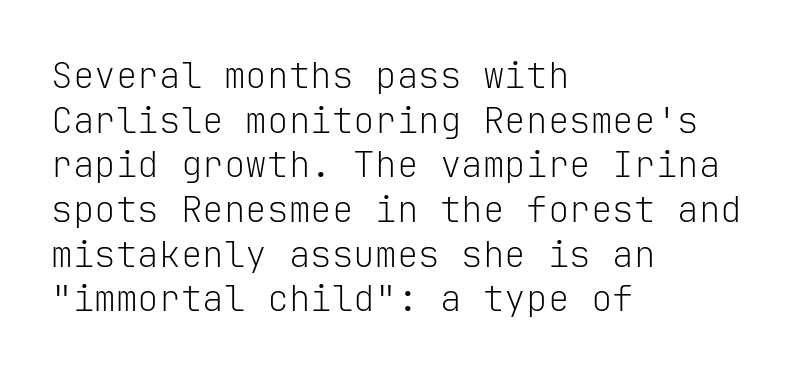
Q: Is the text bold? A: No.
Q: Is the text italic (slanted)? A: No, it is upright.
Q: Is the typeface a serif or a sans-serif typeface? A: Sans-serif.
Q: Is the text underlined? A: No.
Q: How is the paragraph aligned? A: Left-aligned.
Q: Is the spacing between letters normal or unusually wide? A: Normal.
Q: Width (condensed, normal, or wide)? A: Normal.
Q: Stroke contrast? A: Low.
Q: x-height? A: Medium.
Q: Monospaced? A: Yes.
